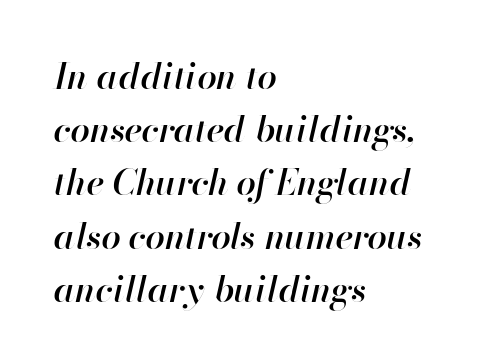
Is the type slanted? Yes — the strokes lean at a clear angle. Which margin do the lines hug? The left one — the right edge is uneven. Baseline-to-baseline distance is the conventional proportion of letter height. What stands out about the letter spacing? Nothing — it is the standard amount. Descenders are the only things crossing below the line. The passage shown is typed in a proportional face where columns would drift.
